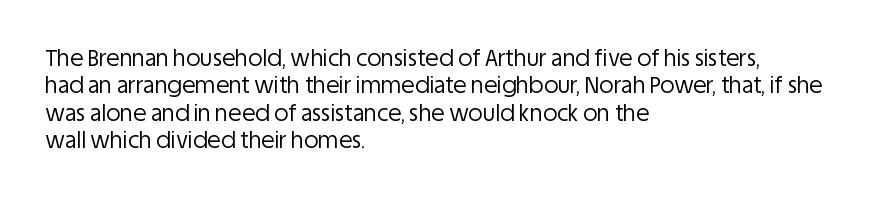
The image shows 22 px text type, upright; set left-aligned, line spacing 1.24x, normal letter spacing, not underlined.
